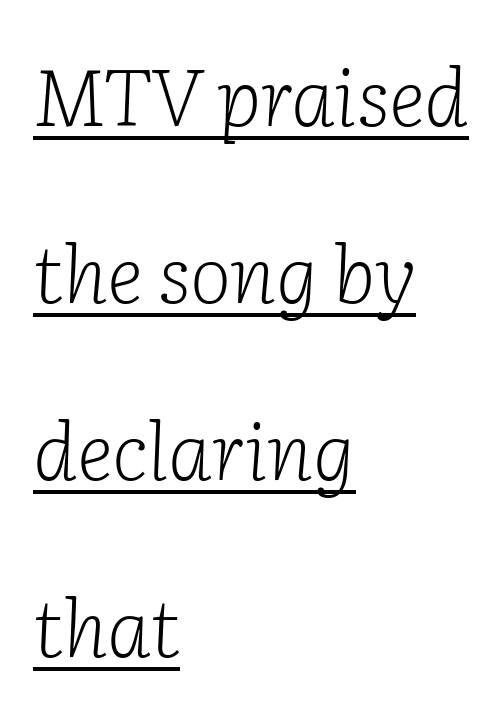
{"serif": "yes", "italic": "yes", "lean": "right", "slant_degrees": 2, "bold": "no", "weight": "light", "width": "normal", "stroke_contrast": "low", "x_height": "medium", "monospaced": "no", "underline": "yes", "align": "left", "line_spacing": "loose", "line_spacing_ratio": 2.24, "letter_spacing": "normal", "letter_spacing_em": 0.0, "glyph_px": 79}
